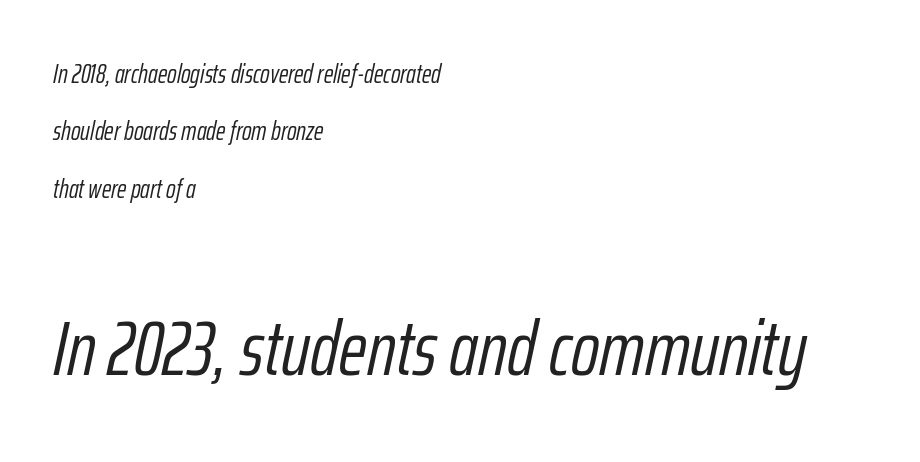
A typesetter would mark this as italic. You get the small type first, then a jump to larger type. You could not count columns in this text — the font is proportionally spaced. The words here are not underlined. The letterforms sit at book weight or below.
